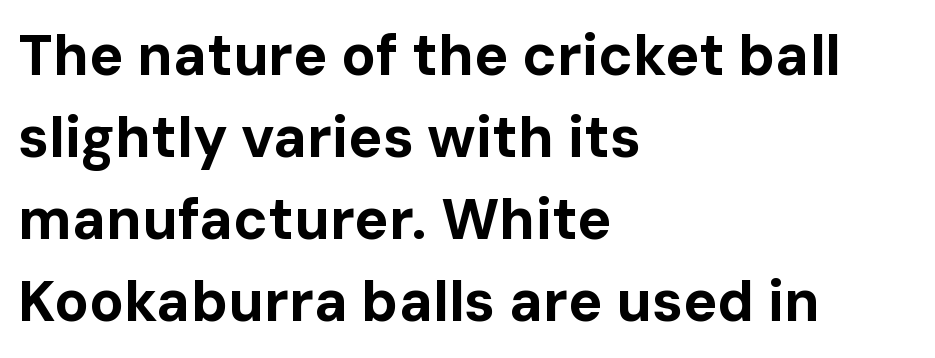
{"serif": "no", "italic": "no", "bold": "yes", "weight": "bold", "width": "normal", "stroke_contrast": "low", "x_height": "medium", "monospaced": "no", "underline": "no", "align": "left", "line_spacing": "normal", "line_spacing_ratio": 1.44, "letter_spacing": "normal", "letter_spacing_em": 0.0, "glyph_px": 57}
